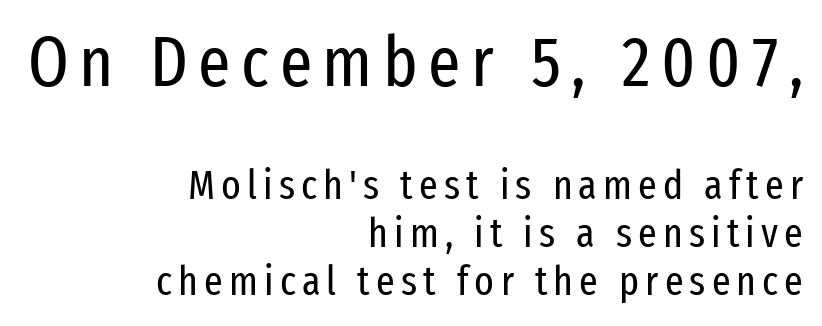
{"serif": "no", "italic": "no", "bold": "no", "weight": "regular", "width": "condensed", "stroke_contrast": "low", "x_height": "medium", "monospaced": "no", "underline": "no", "align": "right", "line_spacing_ratio": 1.18, "larger_block": "first", "size_ratio": 1.73, "glyph_px": 71}
